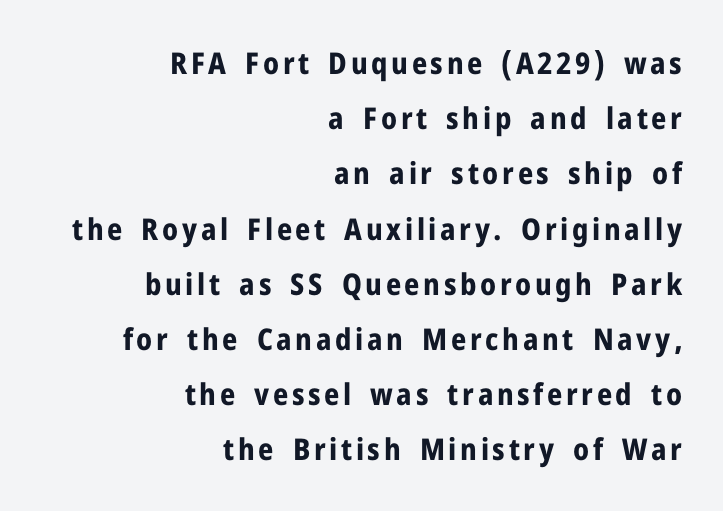
Q: Is the text bold? A: Yes.
Q: Is the text italic (slanted)? A: No, it is upright.
Q: Is the typeface a serif or a sans-serif typeface? A: Sans-serif.
Q: Is the text underlined? A: No.
Q: How is the paragraph aligned? A: Right-aligned.
Q: Width (condensed, normal, or wide)? A: Normal.
Q: Stroke contrast? A: Low.
Q: x-height? A: Medium.
Q: Monospaced? A: No.
